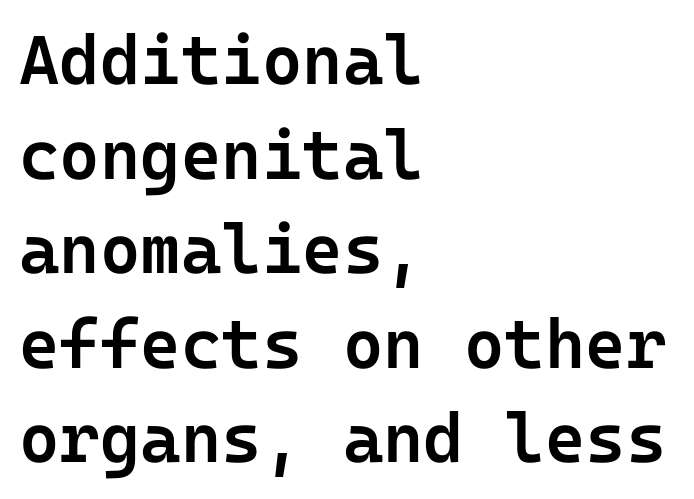
Q: Is the text bold? A: Semi-bold.
Q: Is the text italic (slanted)? A: No, it is upright.
Q: Is the typeface a serif or a sans-serif typeface? A: Sans-serif.
Q: Is the text underlined? A: No.
Q: How is the paragraph aligned? A: Left-aligned.
Q: Is the spacing between letters normal or unusually wide? A: Normal.
Q: Is the spacing between lines tight, normal or loose? A: Normal.
Q: Width (condensed, normal, or wide)? A: Normal.
Q: Stroke contrast? A: Low.
Q: x-height? A: Medium.
